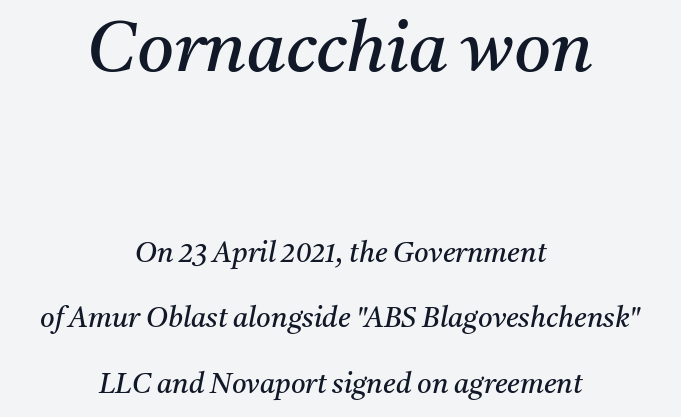
Q: Is the text bold? A: No.
Q: Is the text italic (slanted)? A: Yes, it leans right by about 11 degrees.
Q: Is the typeface a serif or a sans-serif typeface? A: Serif.
Q: Is the text underlined? A: No.
Q: How is the paragraph aligned? A: Centered.
Q: Is the spacing between letters normal or unusually wide? A: Normal.
Q: Is the spacing between lines tight, normal or loose? A: Loose.
Q: Which block of text is set in a larger size, the first (top) or the second (bottom)? A: The first (top) one.
Q: Width (condensed, normal, or wide)? A: Normal.
Q: Stroke contrast? A: Medium.
Q: x-height? A: Medium.
Q: Monospaced? A: No.
